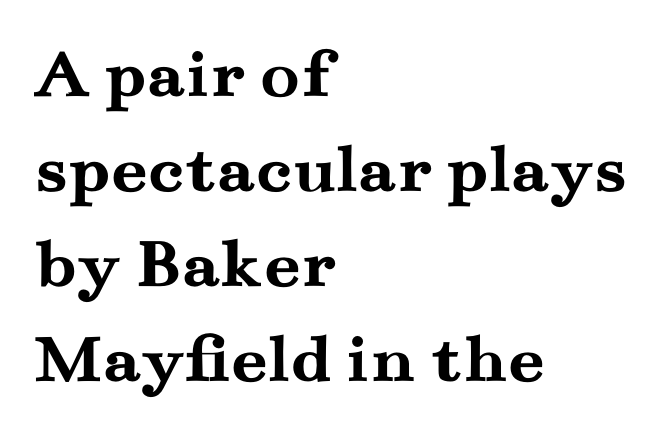
Q: Is the text bold? A: Yes.
Q: Is the text italic (slanted)? A: No, it is upright.
Q: Is the typeface a serif or a sans-serif typeface? A: Serif.
Q: Is the text underlined? A: No.
Q: How is the paragraph aligned? A: Left-aligned.
Q: Is the spacing between letters normal or unusually wide? A: Normal.
Q: Is the spacing between lines tight, normal or loose? A: Normal.
Q: Width (condensed, normal, or wide)? A: Wide.
Q: Stroke contrast? A: Medium.
Q: x-height? A: Small.
Q: Monospaced? A: No.
